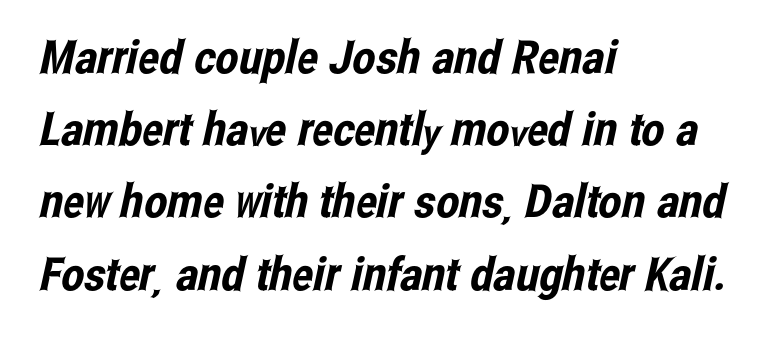
The image shows 46 px condensed sans-serif type; set left-aligned, normal line spacing (1.57x), normal letter spacing, not underlined; low stroke contrast and a medium x-height.
